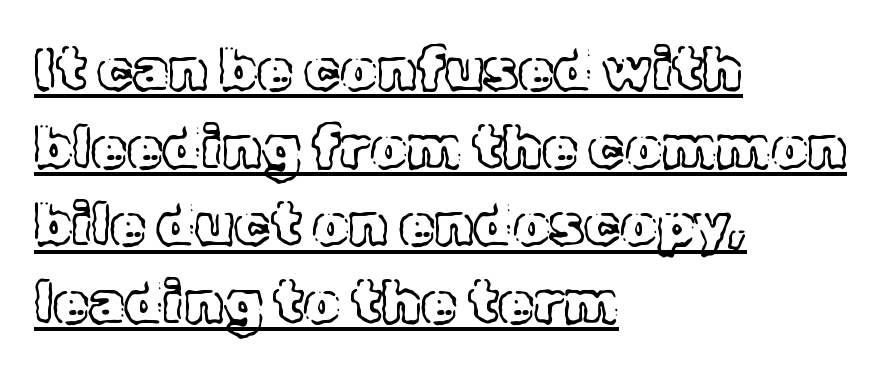
Quick note: underline on. The type sits square on the baseline with zero lean. Nobody touched the tracking dial on this one. This sample has the flowing, uneven cadence of proportional lettering. Which margin do the lines hug? The left one — the right edge is uneven. Vertical spacing — default.
